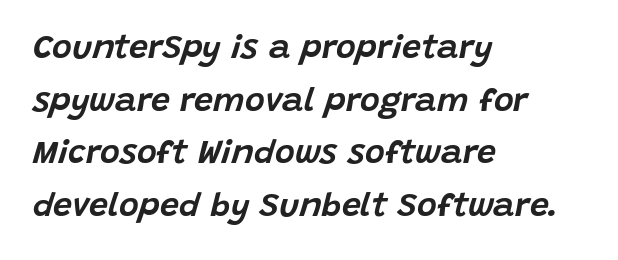
The image shows 34 px text type, italic (leaning right); set left-aligned, normal line spacing (1.55x), normal letter spacing, not underlined; low stroke contrast and a large x-height.
